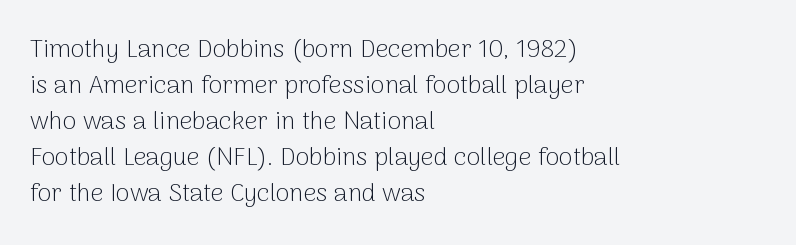
{"italic": "no", "bold": "no", "underline": "no", "align": "left", "line_spacing": "normal", "line_spacing_ratio": 1.44, "letter_spacing": "normal", "letter_spacing_em": 0.0, "glyph_px": 25}
